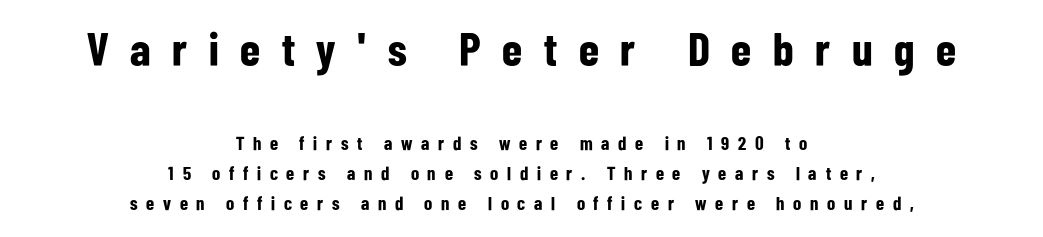
This rendering employs a face without finishing strokes, i.e., a sans-serif. Words appear elongated and porous because spacing is wide. Centered paragraph, ragged on both sides. Its strokes are broad and dark, the hallmark of bold type. A typesetter would call this leading conventional body-copy spacing.
